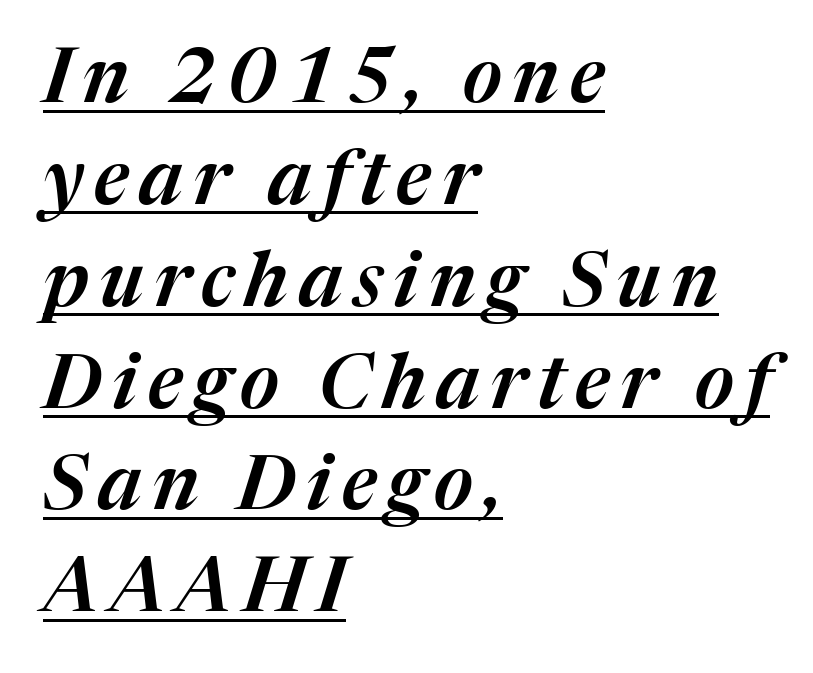
{"italic": "yes", "lean": "right", "slant_degrees": 17, "width": "normal", "stroke_contrast": "medium", "x_height": "medium", "monospaced": "no", "underline": "yes", "align": "left", "line_spacing": "normal", "line_spacing_ratio": 1.34, "glyph_px": 76}
